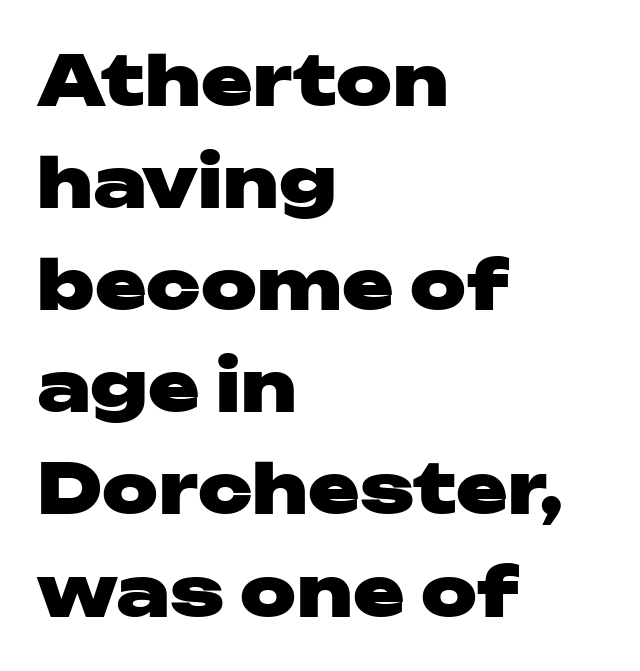
The passage is arranged the way most books set body copy — flush left. Students, note that the glyphs here touch the page at normal intervals. The rendering uses natural spacing where letterforms have individual widths. Nope, not italic — everything's standing straight. Underline: absent. If you measured baseline to baseline, you'd find a middling distance.
